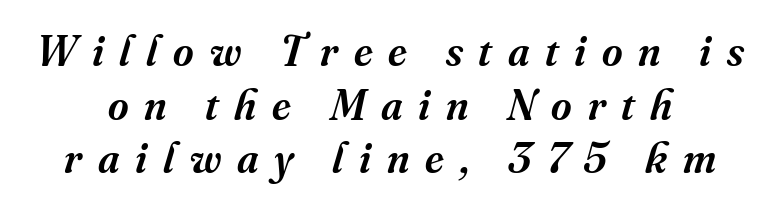
Typographically, this falls in the serif category. You could not count columns in this text — the font is proportionally spaced. You could only call the tracking loose — the letters float apart. Which margin do the lines hug? Neither — every line sits in the middle.
